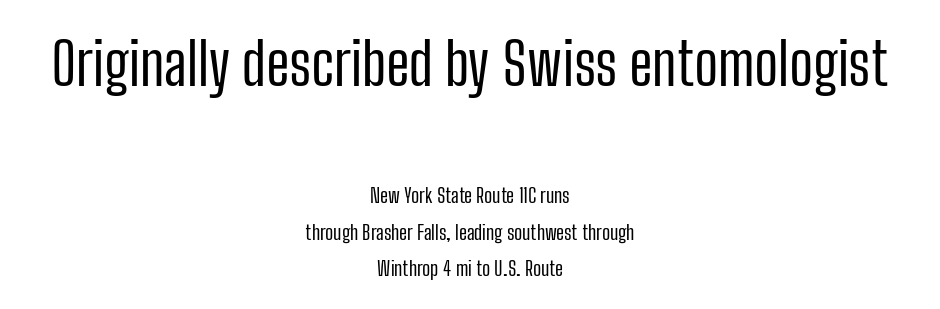
Q: Is the text bold? A: No.
Q: Is the text italic (slanted)? A: No, it is upright.
Q: Is the typeface a serif or a sans-serif typeface? A: Sans-serif.
Q: Is the text underlined? A: No.
Q: How is the paragraph aligned? A: Centered.
Q: Is the spacing between letters normal or unusually wide? A: Normal.
Q: Which block of text is set in a larger size, the first (top) or the second (bottom)? A: The first (top) one.
Q: Width (condensed, normal, or wide)? A: Condensed.
Q: Stroke contrast? A: Low.
Q: x-height? A: Medium.
Q: Monospaced? A: No.
